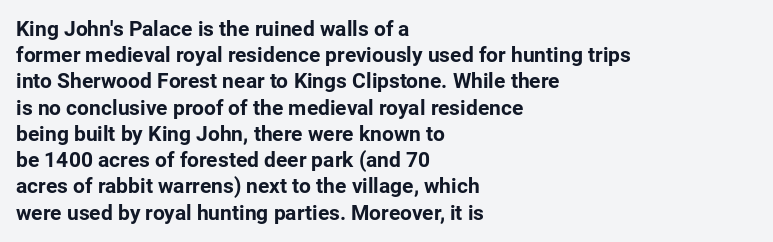
Q: Is the text bold? A: Yes.
Q: Is the text italic (slanted)? A: No, it is upright.
Q: Is the text underlined? A: No.
Q: How is the paragraph aligned? A: Left-aligned.
Q: Is the spacing between letters normal or unusually wide? A: Normal.
Q: Is the spacing between lines tight, normal or loose? A: Normal.
